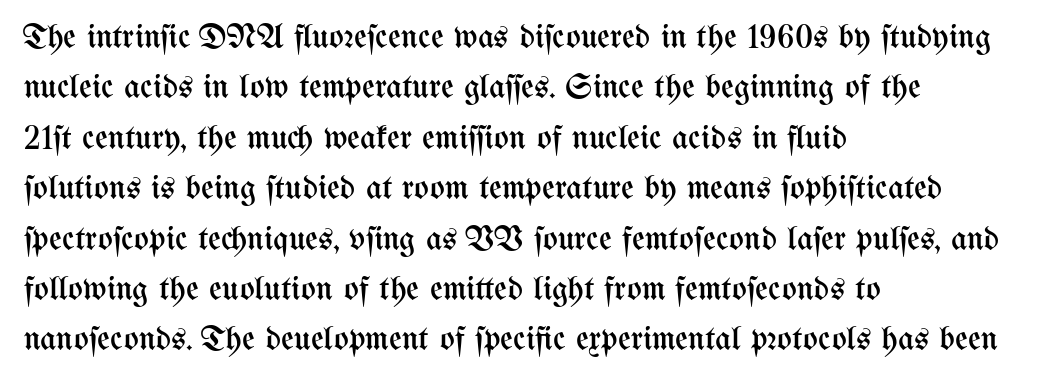
The image shows 35 px regular-weight, condensed type, upright; set left-aligned, normal line spacing (1.44x), normal letter spacing, not underlined; medium stroke contrast and a medium x-height.
